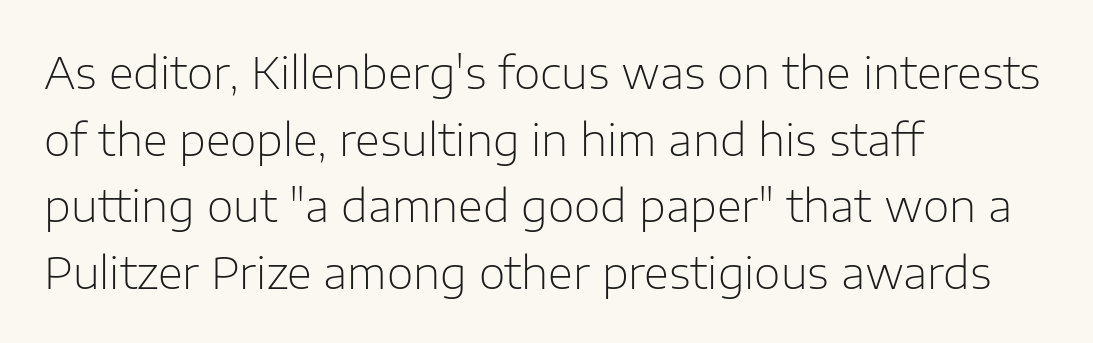
{"serif": "no", "italic": "no", "bold": "no", "weight": "light", "width": "normal", "stroke_contrast": "low", "x_height": "medium", "monospaced": "no", "underline": "no", "align": "left", "line_spacing": "normal", "line_spacing_ratio": 1.55, "letter_spacing": "normal", "letter_spacing_em": 0.0, "glyph_px": 43}
